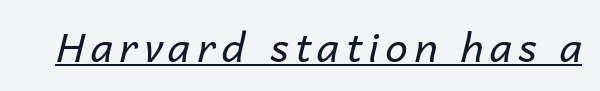
The image shows 40 px regular-weight type, italic (leaning right); set underlined; low stroke contrast and a medium x-height.
